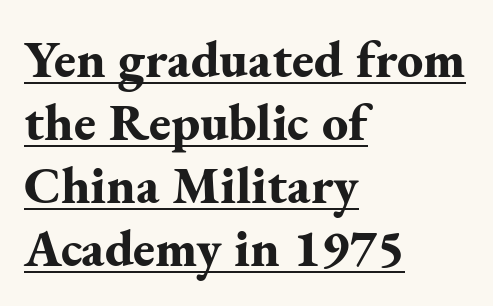
Between one letter and the next there's only the usual sliver of space. Plenty of ink on the page — the face is bold. Honestly, the underline is the first thing you notice here. These lines are rendered in a variable-pitch font.
